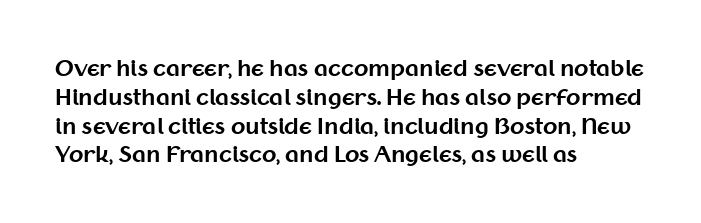
The image shows 21 px bold type, upright; set left-aligned, normal line spacing (1.37x), normal letter spacing, not underlined.
